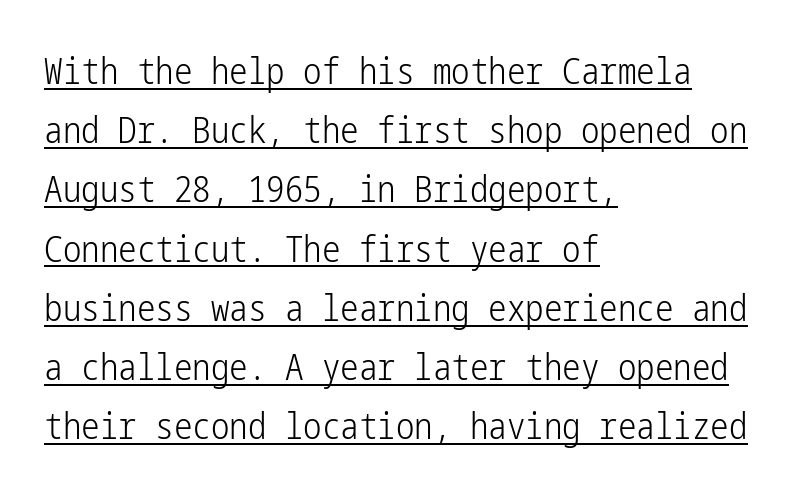
The image shows 37 px light, condensed sans-serif type, upright; set left-aligned, normal line spacing (1.6x), normal letter spacing, underlined; low stroke contrast and a medium x-height.
